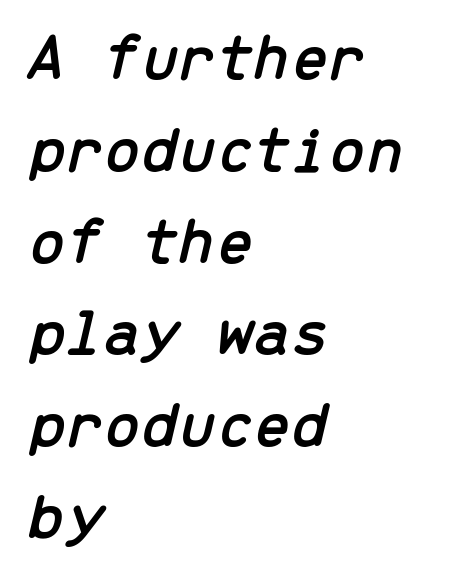
{"italic": "yes", "lean": "right", "slant_degrees": 13, "width": "normal", "stroke_contrast": "low", "x_height": "medium", "monospaced": "yes", "underline": "no", "align": "left", "line_spacing": "normal", "line_spacing_ratio": 1.37, "letter_spacing": "normal", "letter_spacing_em": 0.0, "glyph_px": 67}
